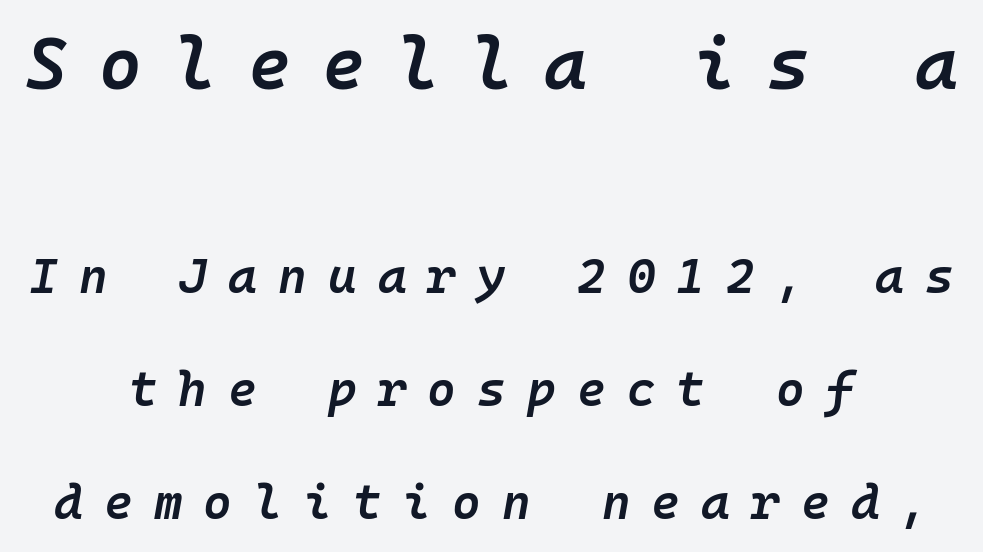
The space between consecutive lines is lavish. Typographic density is moderately raised because the face is semibold. Tall strokes in this sample are angled rather than plumb. The zone under the glyphs is completely vacant.
